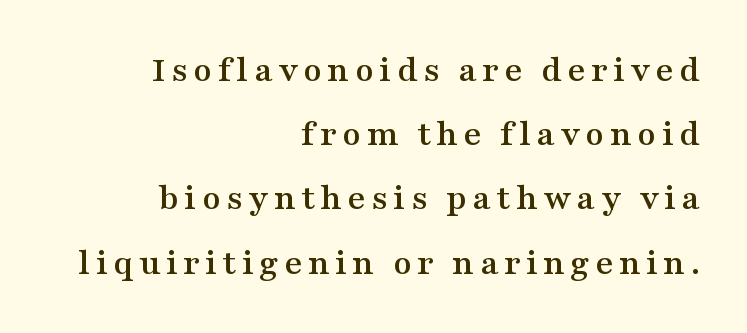
Q: Is the text italic (slanted)? A: No, it is upright.
Q: Is the typeface a serif or a sans-serif typeface? A: Serif.
Q: Is the text underlined? A: No.
Q: How is the paragraph aligned? A: Right-aligned.
Q: Is the spacing between lines tight, normal or loose? A: Normal.
Q: Width (condensed, normal, or wide)? A: Wide.
Q: Stroke contrast? A: Medium.
Q: x-height? A: Medium.
Q: Monospaced? A: No.
